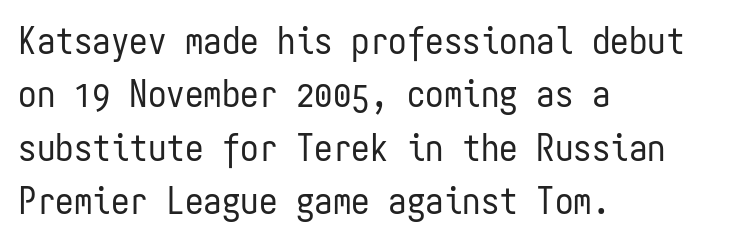
The area under the type is left untouched. This rendering uses left alignment, leaving the right contour irregular. The lettering holds an erect, upright posture throughout. The passage shown is typed in a monospace face where columns stay perfectly aligned.
